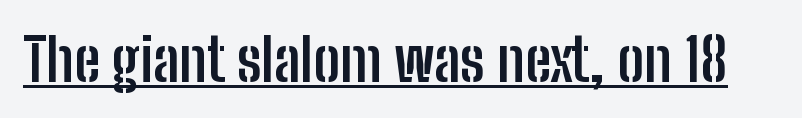
Typesetter's note: full bold, strokes at maximum text heaviness. These lines are rendered in a variable-pitch font. Does the type have serifs? No, each stem ends abruptly. Like a heading marked for emphasis, these lines bear an underscore.
